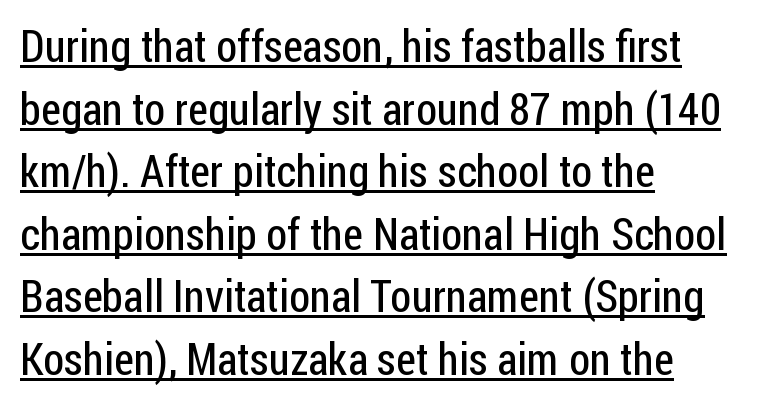
Q: Is the text bold? A: No.
Q: Is the text italic (slanted)? A: No, it is upright.
Q: Is the typeface a serif or a sans-serif typeface? A: Sans-serif.
Q: Is the text underlined? A: Yes.
Q: How is the paragraph aligned? A: Left-aligned.
Q: Is the spacing between letters normal or unusually wide? A: Normal.
Q: Is the spacing between lines tight, normal or loose? A: Normal.
Q: Width (condensed, normal, or wide)? A: Condensed.
Q: Stroke contrast? A: Low.
Q: x-height? A: Medium.
Q: Monospaced? A: No.
